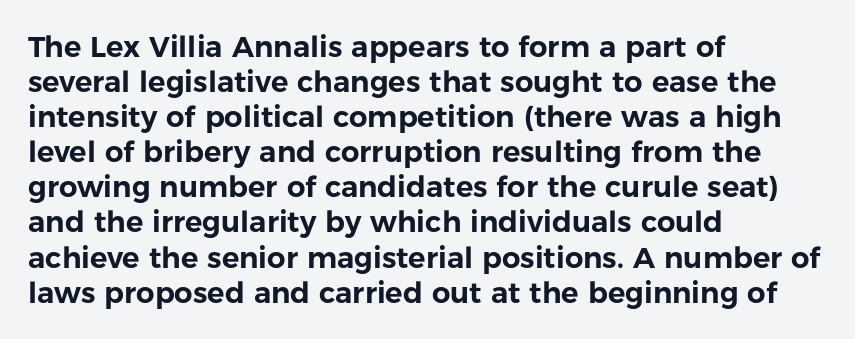
Q: Is the text italic (slanted)? A: No, it is upright.
Q: Is the typeface a serif or a sans-serif typeface? A: Sans-serif.
Q: Is the text underlined? A: No.
Q: How is the paragraph aligned? A: Left-aligned.
Q: Is the spacing between letters normal or unusually wide? A: Normal.
Q: Width (condensed, normal, or wide)? A: Normal.
Q: Stroke contrast? A: Low.
Q: x-height? A: Medium.
Q: Monospaced? A: No.
